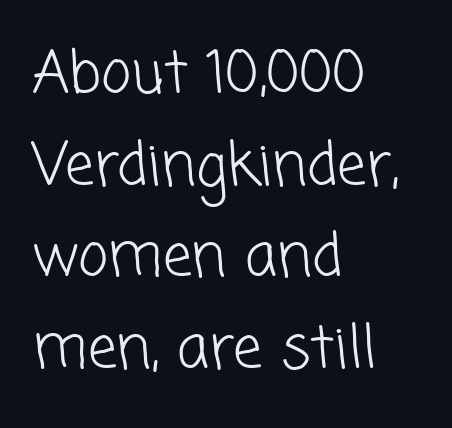
{"serif": "no", "bold": "no", "weight": "light", "width": "normal", "stroke_contrast": "low", "x_height": "medium", "monospaced": "no", "underline": "no", "align": "left", "line_spacing": "normal", "line_spacing_ratio": 1.58, "letter_spacing": "normal", "letter_spacing_em": 0.0, "glyph_px": 58}
